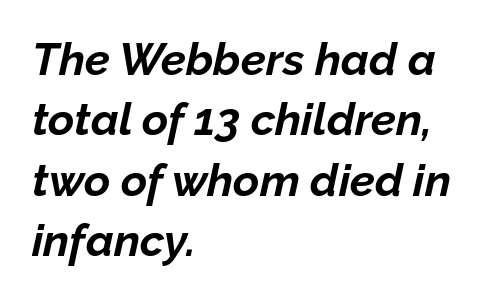
The image shows 45 px bold type, italic (leaning right); set left-aligned, normal line spacing (1.34x), normal letter spacing, not underlined; low stroke contrast and a medium x-height.
